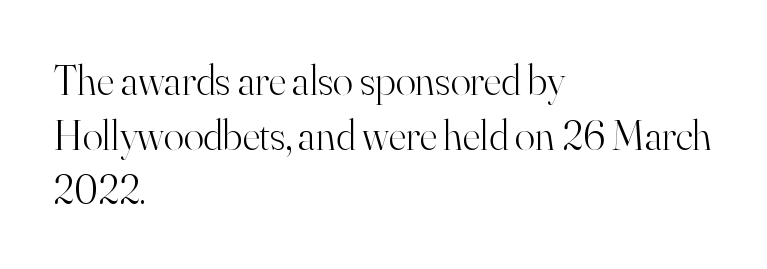
The image shows 42 px light serif type, upright; set left-aligned, normal line spacing (1.3x), normal letter spacing, not underlined; high stroke contrast and a small x-height.
